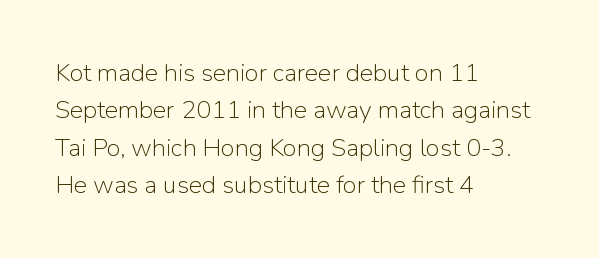
In CSS terms this would be text-align: left. Descenders are the only things crossing below the line. One glance says typical: line gaps are just what's usual. This is the regular roman posture of the typeface.
